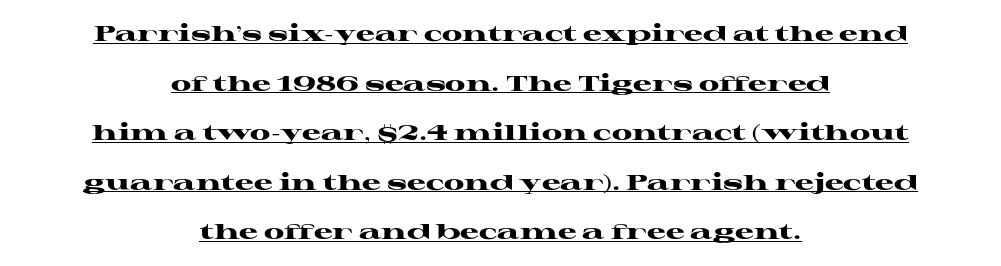
Q: Is the text bold? A: Yes.
Q: Is the text italic (slanted)? A: No, it is upright.
Q: Is the text underlined? A: Yes.
Q: How is the paragraph aligned? A: Centered.
Q: Is the spacing between letters normal or unusually wide? A: Normal.
Q: Is the spacing between lines tight, normal or loose? A: Loose.
